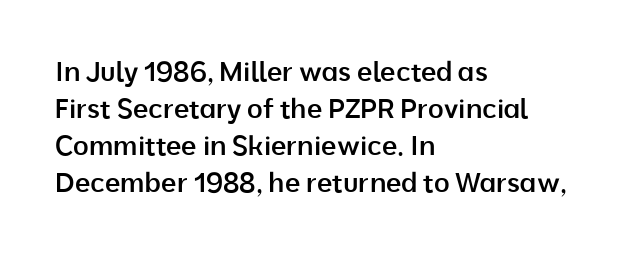
The image shows 27 px text type, upright; set left-aligned, normal line spacing (1.37x), normal letter spacing, not underlined.
